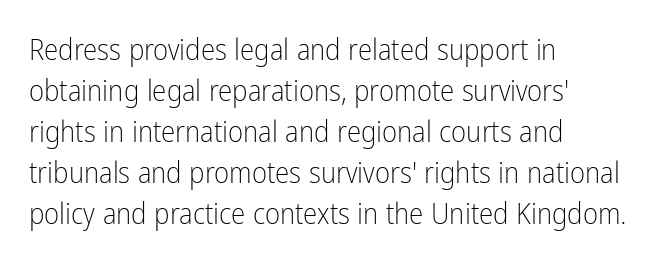
Q: Is the text bold? A: No.
Q: Is the text italic (slanted)? A: No, it is upright.
Q: Is the typeface a serif or a sans-serif typeface? A: Sans-serif.
Q: Is the text underlined? A: No.
Q: How is the paragraph aligned? A: Left-aligned.
Q: Is the spacing between letters normal or unusually wide? A: Normal.
Q: Is the spacing between lines tight, normal or loose? A: Normal.
Q: Width (condensed, normal, or wide)? A: Condensed.
Q: Stroke contrast? A: Low.
Q: x-height? A: Medium.
Q: Monospaced? A: No.
